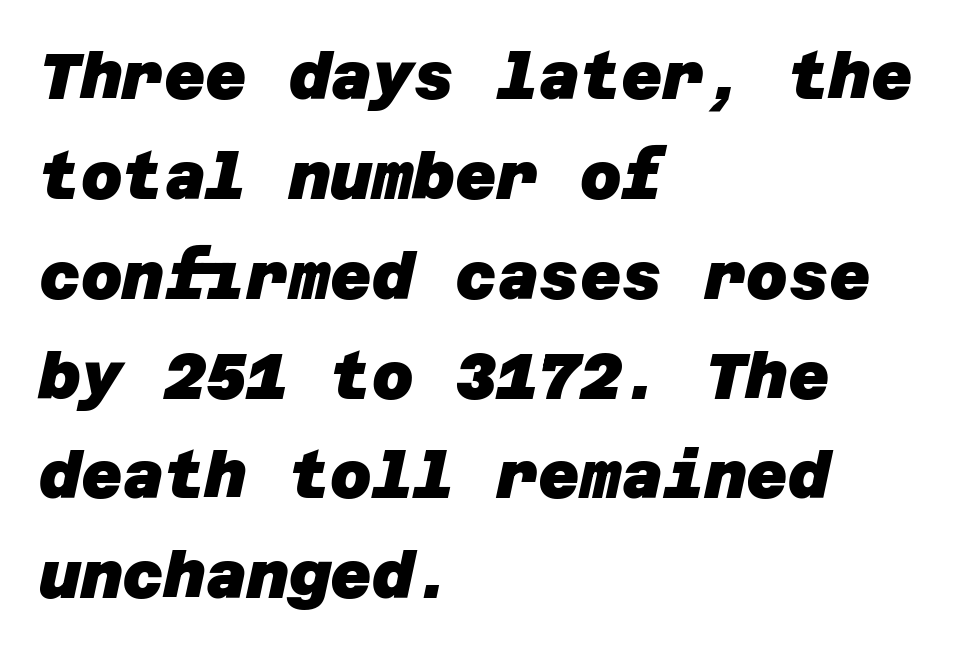
The image shows 64 px heavy sans-serif type; set left-aligned, normal line spacing (1.56x), normal letter spacing, not underlined; low stroke contrast and a large x-height.
